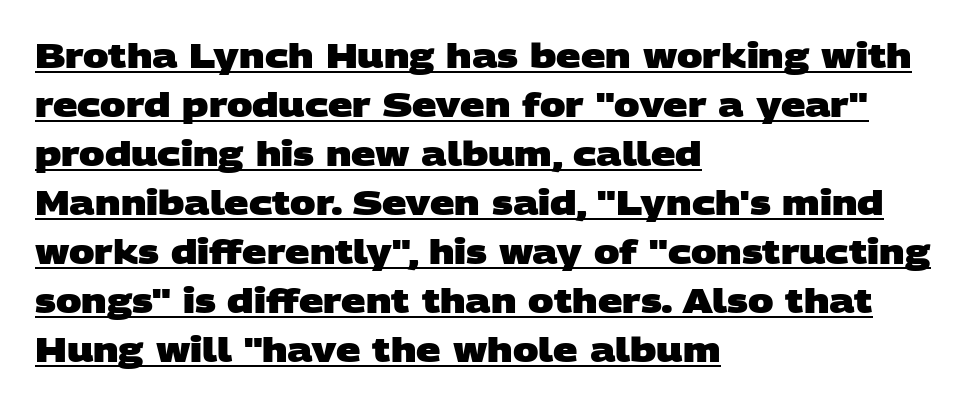
{"serif": "no", "bold": "yes", "weight": "heavy", "width": "wide", "stroke_contrast": "low", "x_height": "large", "monospaced": "no", "underline": "yes", "align": "left", "line_spacing": "normal", "line_spacing_ratio": 1.44, "letter_spacing": "normal", "letter_spacing_em": 0.0, "glyph_px": 34}
